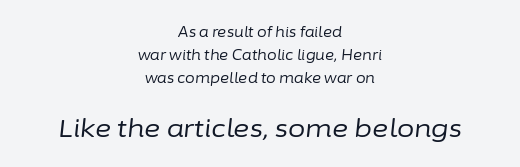
The image shows 25 px text type, italic (leaning right); set centered, normal line spacing (1.66x), normal letter spacing, not underlined; the second (bottom) block is 1.79x larger.
